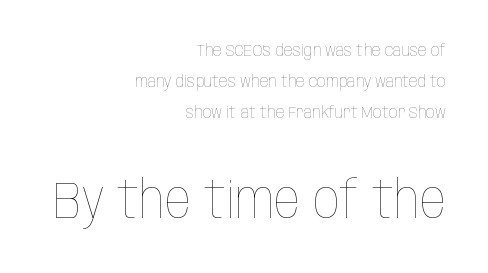
{"italic": "no", "bold": "no", "weight": "thin", "width": "condensed", "stroke_contrast": "low", "x_height": "large", "monospaced": "no", "underline": "no", "align": "right", "line_spacing_ratio": 1.81, "letter_spacing": "normal", "letter_spacing_em": 0.0, "larger_block": "second", "size_ratio": 3.06, "glyph_px": 52}
